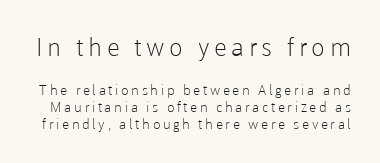
Is the type heavy? It reads as light-to-regular instead. In terms of posture, this sample is upright. This rendering features lettering with no underline. In this sample the first text group is rendered at the bigger scale.
